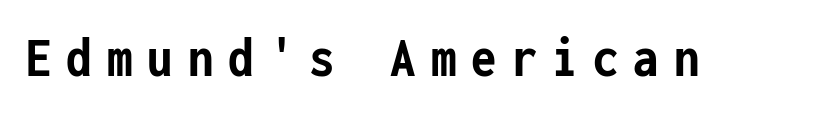
{"serif": "no", "italic": "no", "bold": "yes", "weight": "semibold", "width": "condensed", "stroke_contrast": "low", "x_height": "medium", "monospaced": "yes", "underline": "no", "letter_spacing": "wide", "letter_spacing_em": 0.26, "glyph_px": 58}
